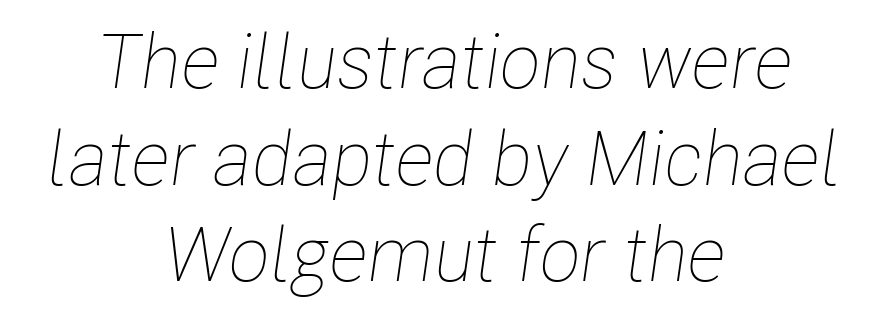
Q: Is the text bold? A: No.
Q: Is the text italic (slanted)? A: Yes, it leans right by about 8 degrees.
Q: Is the text underlined? A: No.
Q: How is the paragraph aligned? A: Centered.
Q: Is the spacing between letters normal or unusually wide? A: Normal.
Q: Is the spacing between lines tight, normal or loose? A: Normal.
Q: Width (condensed, normal, or wide)? A: Condensed.
Q: Stroke contrast? A: Low.
Q: x-height? A: Medium.
Q: Monospaced? A: No.
